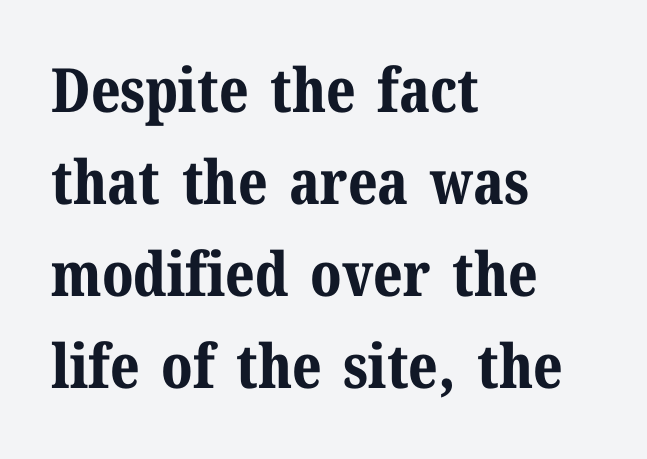
Q: Is the text bold? A: Yes.
Q: Is the text italic (slanted)? A: No, it is upright.
Q: Is the typeface a serif or a sans-serif typeface? A: Serif.
Q: Is the text underlined? A: No.
Q: How is the paragraph aligned? A: Left-aligned.
Q: Is the spacing between letters normal or unusually wide? A: Normal.
Q: Is the spacing between lines tight, normal or loose? A: Normal.
Q: Width (condensed, normal, or wide)? A: Normal.
Q: Stroke contrast? A: Medium.
Q: x-height? A: Medium.
Q: Monospaced? A: No.
